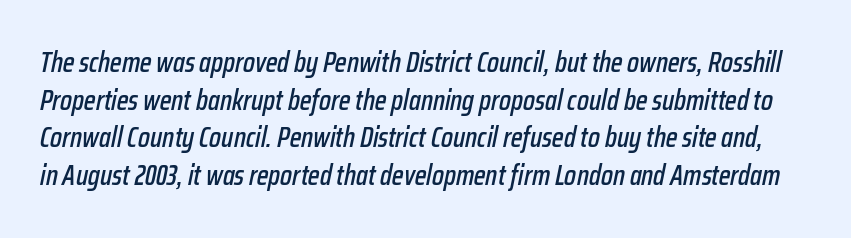
Q: Is the text italic (slanted)? A: Yes, it leans right by about 12 degrees.
Q: Is the text underlined? A: No.
Q: Is the spacing between letters normal or unusually wide? A: Normal.
Q: Is the spacing between lines tight, normal or loose? A: Normal.
Q: Width (condensed, normal, or wide)? A: Condensed.
Q: Stroke contrast? A: Low.
Q: x-height? A: Medium.
Q: Monospaced? A: No.
